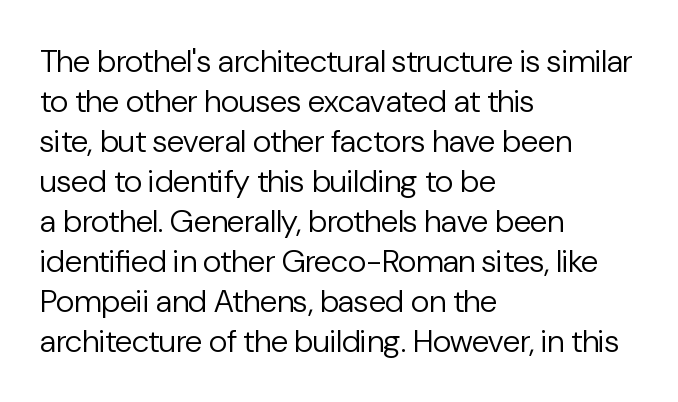
{"serif": "no", "italic": "no", "bold": "no", "weight": "regular", "width": "normal", "stroke_contrast": "low", "x_height": "medium", "monospaced": "no", "underline": "no", "align": "left", "line_spacing": "normal", "line_spacing_ratio": 1.25, "letter_spacing": "normal", "letter_spacing_em": 0.0, "glyph_px": 32}
